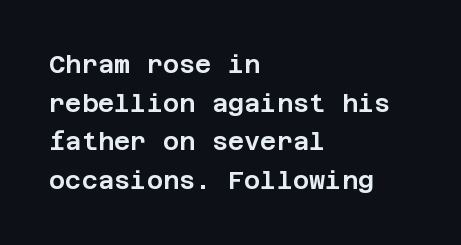
Q: Is the text italic (slanted)? A: No, it is upright.
Q: Is the text underlined? A: No.
Q: How is the paragraph aligned? A: Left-aligned.
Q: Is the spacing between letters normal or unusually wide? A: Normal.
Q: Is the spacing between lines tight, normal or loose? A: Normal.
